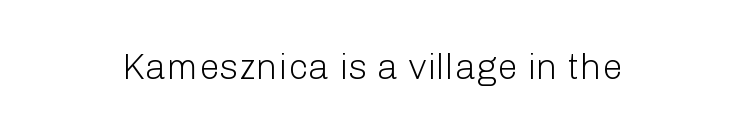
Q: Is the text bold? A: No.
Q: Is the text italic (slanted)? A: No, it is upright.
Q: Is the typeface a serif or a sans-serif typeface? A: Sans-serif.
Q: Is the text underlined? A: No.
Q: Is the spacing between letters normal or unusually wide? A: Normal.
Q: Width (condensed, normal, or wide)? A: Normal.
Q: Stroke contrast? A: Low.
Q: x-height? A: Medium.
Q: Monospaced? A: No.
